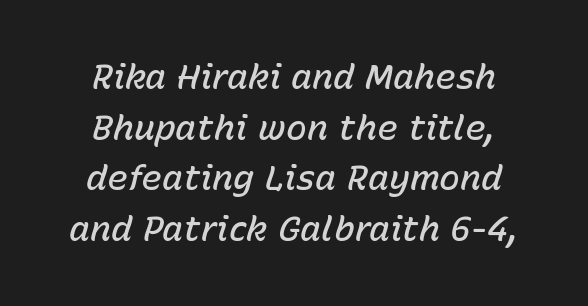
{"italic": "yes", "lean": "right", "slant_degrees": 15, "bold": "semi", "weight": "semibold", "width": "normal", "stroke_contrast": "low", "x_height": "medium", "monospaced": "no", "underline": "no", "align": "center", "line_spacing": "normal", "line_spacing_ratio": 1.45, "letter_spacing": "normal", "letter_spacing_em": 0.0, "glyph_px": 35}
